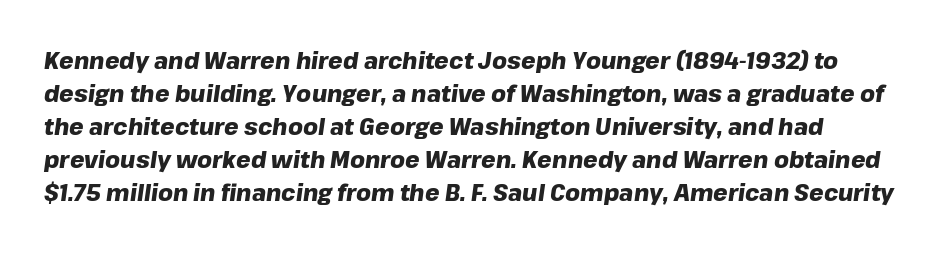
Q: Is the text bold? A: Yes.
Q: Is the text italic (slanted)? A: Yes, it leans right by about 8 degrees.
Q: Is the text underlined? A: No.
Q: Is the spacing between letters normal or unusually wide? A: Normal.
Q: Is the spacing between lines tight, normal or loose? A: Normal.
